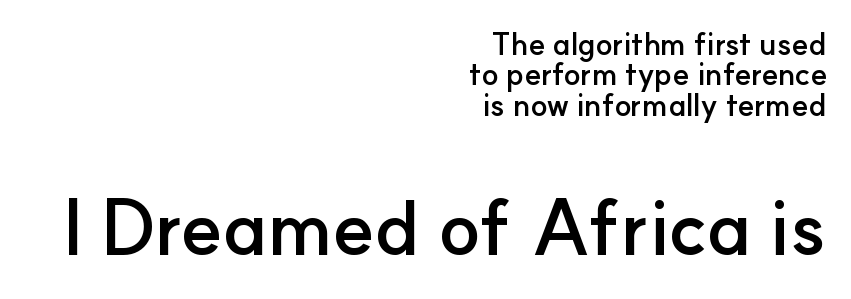
Q: Is the text bold? A: Yes.
Q: Is the text italic (slanted)? A: No, it is upright.
Q: Is the typeface a serif or a sans-serif typeface? A: Sans-serif.
Q: Is the text underlined? A: No.
Q: How is the paragraph aligned? A: Right-aligned.
Q: Is the spacing between letters normal or unusually wide? A: Normal.
Q: Is the spacing between lines tight, normal or loose? A: Tight.
Q: Which block of text is set in a larger size, the first (top) or the second (bottom)? A: The second (bottom) one.
Q: Width (condensed, normal, or wide)? A: Normal.
Q: Stroke contrast? A: Low.
Q: x-height? A: Small.
Q: Monospaced? A: No.
